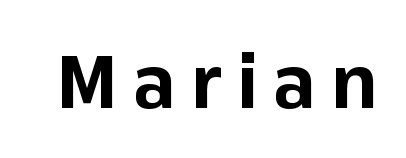
{"serif": "no", "italic": "no", "bold": "yes", "weight": "bold", "width": "normal", "stroke_contrast": "low", "x_height": "medium", "monospaced": "no", "underline": "no", "letter_spacing": "wide", "letter_spacing_em": 0.21, "glyph_px": 74}
